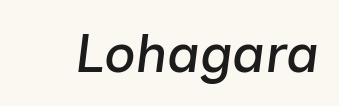
Character widths vary here, with narrow letters taking less room than wide ones. Observe the ordinary spacing: letters are neighbours, not strangers. Quick note: underline off. Characters are canted at an angle relative to the baseline's perpendicular.
